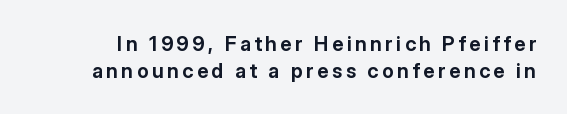
{"italic": "no", "bold": "yes", "underline": "no", "line_spacing": "normal", "line_spacing_ratio": 1.33, "glyph_px": 20}
